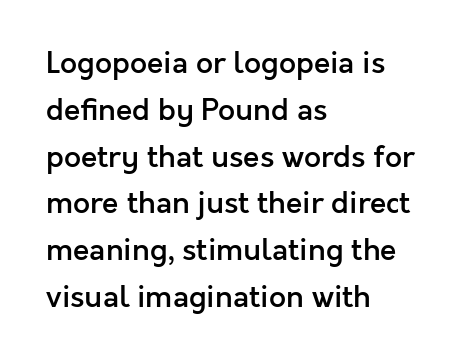
Ascenders rise straight up at ninety degrees. Tracking value appears to be zero — textbook default spacing. Proportional: the letters do not fall into vertical columns. Students, observe: this is what conventionally led text looks like.
